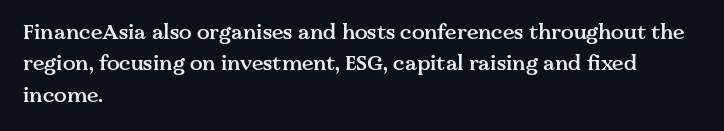
{"italic": "no", "bold": "semi", "underline": "no", "align": "left", "line_spacing": "normal", "line_spacing_ratio": 1.49, "letter_spacing": "normal", "letter_spacing_em": 0.0, "glyph_px": 21}
